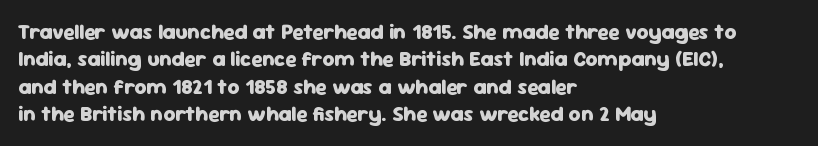
Q: Is the text bold? A: Yes.
Q: Is the text italic (slanted)? A: No, it is upright.
Q: Is the text underlined? A: No.
Q: How is the paragraph aligned? A: Left-aligned.
Q: Is the spacing between letters normal or unusually wide? A: Normal.
Q: Is the spacing between lines tight, normal or loose? A: Normal.
